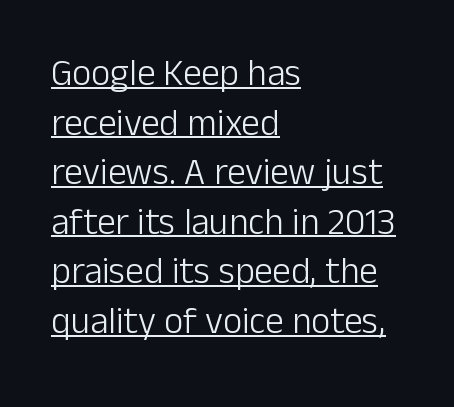
Q: Is the text bold? A: No.
Q: Is the text italic (slanted)? A: No, it is upright.
Q: Is the typeface a serif or a sans-serif typeface? A: Sans-serif.
Q: Is the text underlined? A: Yes.
Q: How is the paragraph aligned? A: Left-aligned.
Q: Is the spacing between letters normal or unusually wide? A: Normal.
Q: Is the spacing between lines tight, normal or loose? A: Normal.
Q: Width (condensed, normal, or wide)? A: Normal.
Q: Stroke contrast? A: Low.
Q: x-height? A: Medium.
Q: Monospaced? A: No.
